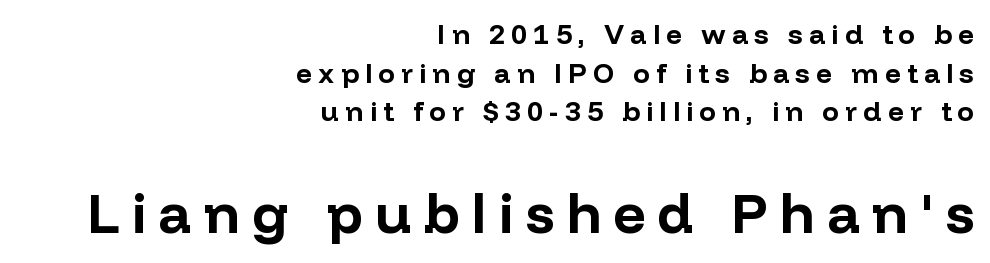
{"serif": "no", "italic": "no", "bold": "yes", "weight": "bold", "width": "normal", "stroke_contrast": "low", "x_height": "medium", "monospaced": "no", "underline": "no", "align": "right", "line_spacing": "normal", "line_spacing_ratio": 1.38, "letter_spacing": "wide", "letter_spacing_em": 0.22, "larger_block": "second", "size_ratio": 2.0, "glyph_px": 56}
